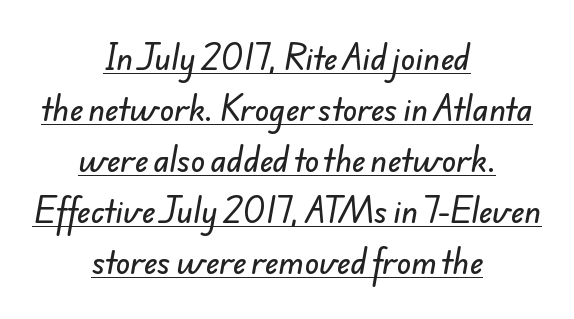
{"serif": "no", "width": "normal", "stroke_contrast": "low", "x_height": "small", "monospaced": "no", "underline": "yes", "align": "center", "line_spacing": "normal", "line_spacing_ratio": 1.7, "letter_spacing": "normal", "letter_spacing_em": 0.0, "glyph_px": 30}
